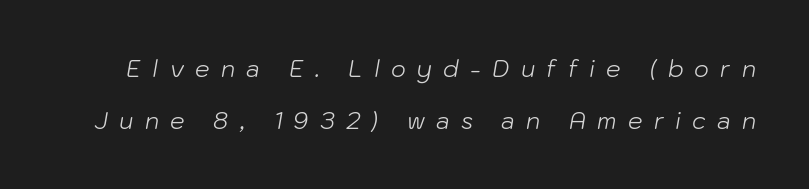
The image shows 23 px text type, italic (leaning right); set loose line spacing (2.25x), unusually wide letter spacing (+0.49 em), not underlined.
